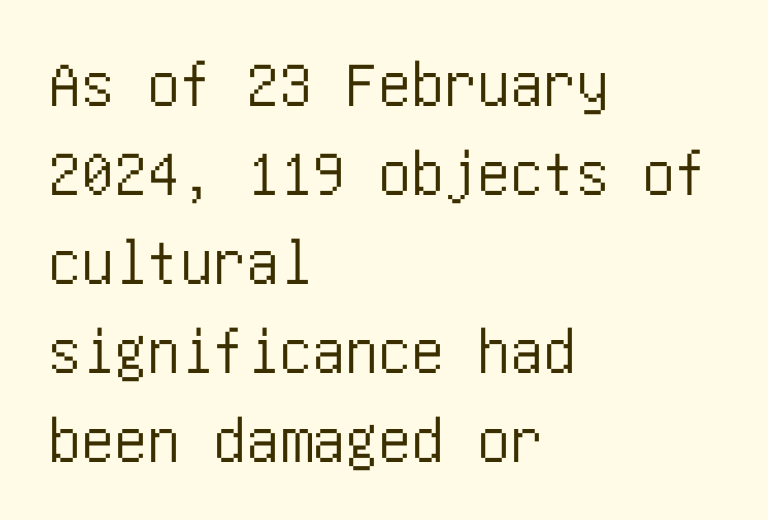
Q: Is the text italic (slanted)? A: No, it is upright.
Q: Is the typeface a serif or a sans-serif typeface? A: Sans-serif.
Q: Is the text underlined? A: No.
Q: How is the paragraph aligned? A: Left-aligned.
Q: Is the spacing between letters normal or unusually wide? A: Normal.
Q: Is the spacing between lines tight, normal or loose? A: Normal.
Q: Width (condensed, normal, or wide)? A: Condensed.
Q: Stroke contrast? A: Low.
Q: x-height? A: Large.
